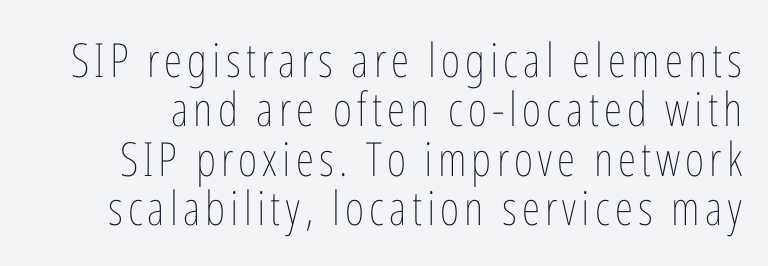
The image shows 47 px thin, condensed type, upright; set tight line spacing (1.05x), not underlined; low stroke contrast and a medium x-height.
